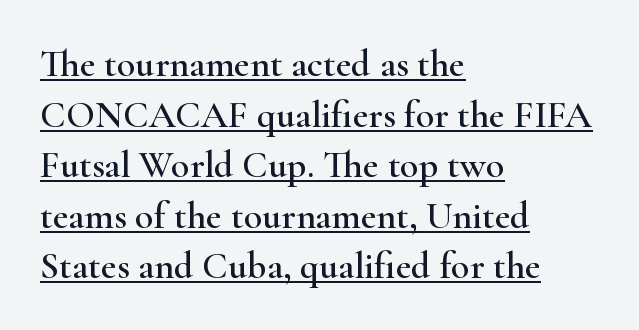
The image shows 38 px wide serif type, upright; set left-aligned, normal line spacing (1.33x), normal letter spacing, underlined; high stroke contrast and a small x-height.
